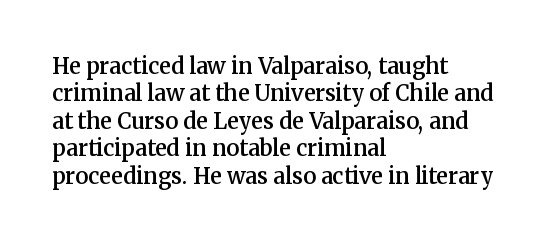
Q: Is the text bold? A: Semi-bold.
Q: Is the text italic (slanted)? A: No, it is upright.
Q: Is the text underlined? A: No.
Q: How is the paragraph aligned? A: Left-aligned.
Q: Is the spacing between letters normal or unusually wide? A: Normal.
Q: Is the spacing between lines tight, normal or loose? A: Normal.
